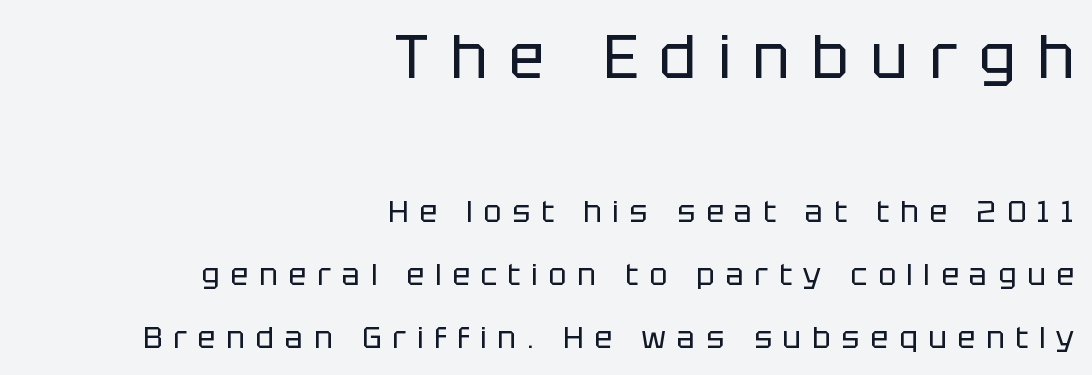
Q: Is the text bold? A: No.
Q: Is the text italic (slanted)? A: No, it is upright.
Q: Is the typeface a serif or a sans-serif typeface? A: Sans-serif.
Q: Is the text underlined? A: No.
Q: How is the paragraph aligned? A: Right-aligned.
Q: Is the spacing between letters normal or unusually wide? A: Unusually wide.
Q: Is the spacing between lines tight, normal or loose? A: Loose.
Q: Which block of text is set in a larger size, the first (top) or the second (bottom)? A: The first (top) one.
Q: Width (condensed, normal, or wide)? A: Normal.
Q: Stroke contrast? A: Low.
Q: x-height? A: Large.
Q: Monospaced? A: No.
